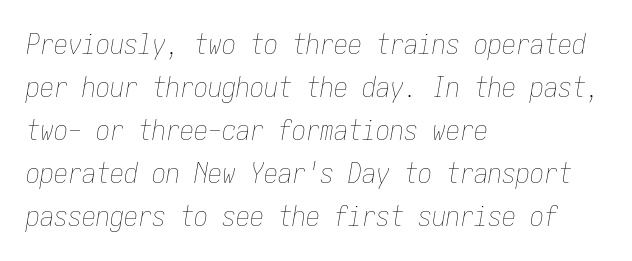
Q: Is the text bold? A: No.
Q: Is the text italic (slanted)? A: Yes, it leans right by about 10 degrees.
Q: Is the text underlined? A: No.
Q: How is the paragraph aligned? A: Left-aligned.
Q: Is the spacing between letters normal or unusually wide? A: Normal.
Q: Is the spacing between lines tight, normal or loose? A: Normal.
Q: Width (condensed, normal, or wide)? A: Condensed.
Q: Stroke contrast? A: Low.
Q: x-height? A: Medium.
